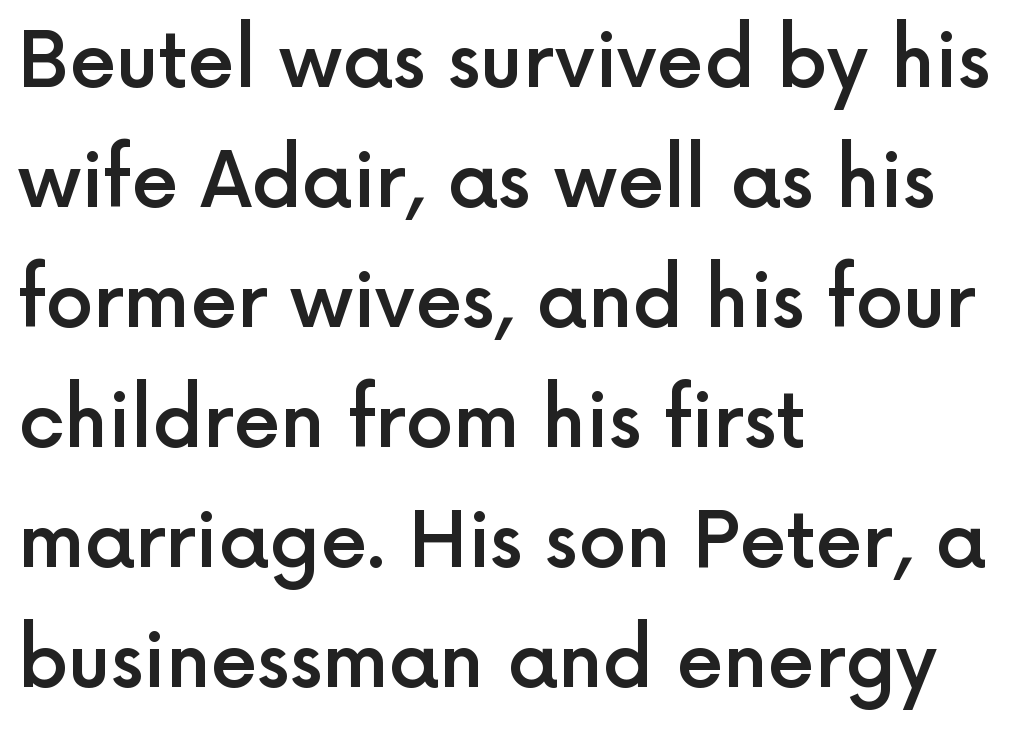
{"serif": "no", "italic": "no", "bold": "semi", "weight": "semibold", "width": "normal", "x_height": "medium", "monospaced": "no", "underline": "no", "align": "left", "line_spacing": "normal", "line_spacing_ratio": 1.58, "letter_spacing": "normal", "letter_spacing_em": 0.0, "glyph_px": 76}
